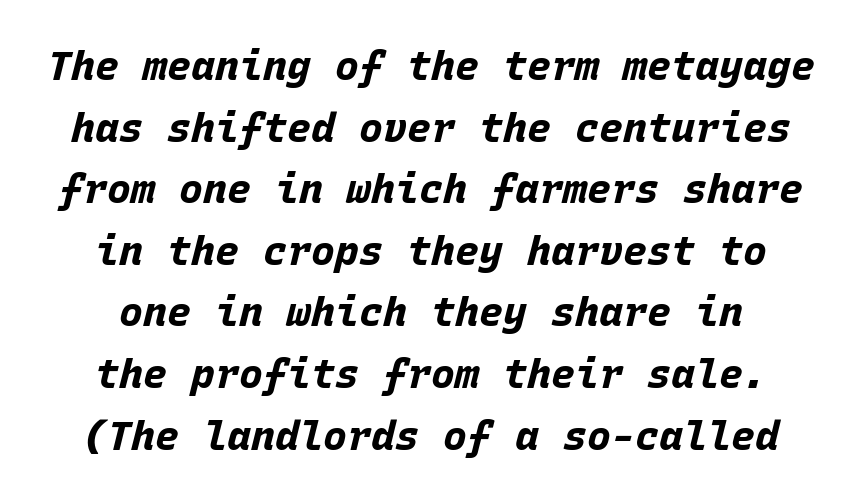
Look at the tracking — it's just the regular setting, nothing added. Its strokes are broad and dark, the hallmark of bold type. The passage shown stacks its lines at a standard gap. Would a proofreader flag this as italicized? Yes.
